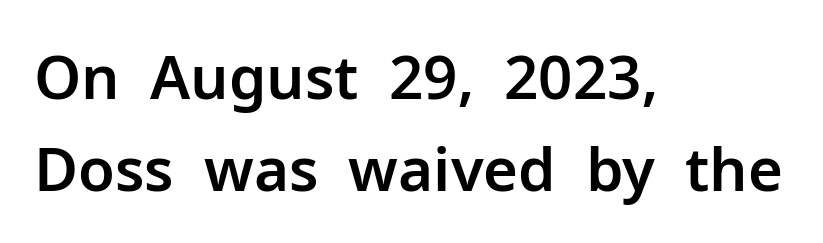
Q: Is the text italic (slanted)? A: No, it is upright.
Q: Is the typeface a serif or a sans-serif typeface? A: Sans-serif.
Q: Is the text underlined? A: No.
Q: How is the paragraph aligned? A: Left-aligned.
Q: Is the spacing between letters normal or unusually wide? A: Normal.
Q: Is the spacing between lines tight, normal or loose? A: Normal.
Q: Width (condensed, normal, or wide)? A: Normal.
Q: Stroke contrast? A: Low.
Q: x-height? A: Medium.
Q: Monospaced? A: No.
